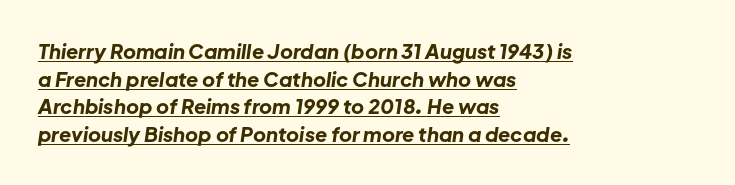
Style check: oblique. Is there an underline? Yes — a line sits under the letters. Characters follow at the spacing the type designer built in. These lines sit exactly where default settings would place them. The characters look thick and weighty, a clear bold. Line starts are locked; line ends wander.
